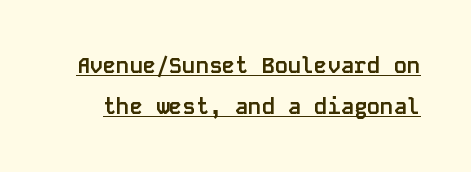
{"italic": "no", "bold": "yes", "underline": "yes", "line_spacing_ratio": 1.85, "letter_spacing": "normal", "letter_spacing_em": 0.0, "glyph_px": 22}
